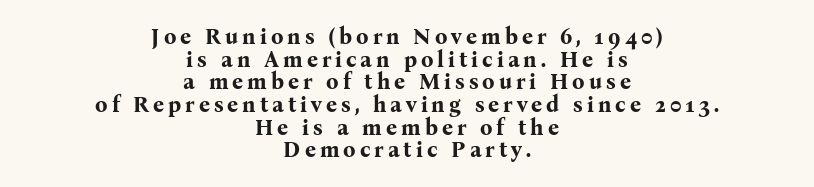
The image shows 22 px bold type, upright; set centered, tight line spacing (1.03x), not underlined.
